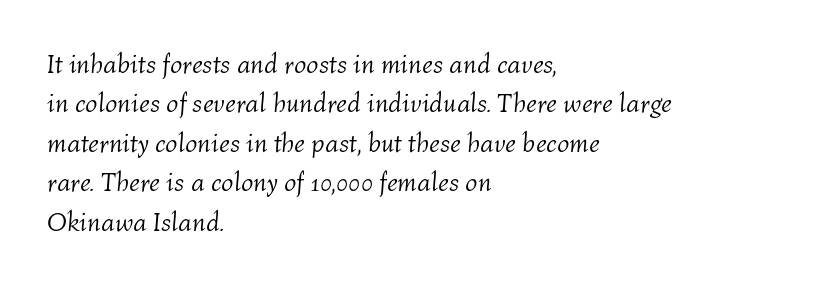
The image shows 27 px text type, italic (leaning right); set left-aligned, normal line spacing (1.46x), normal letter spacing, not underlined.
